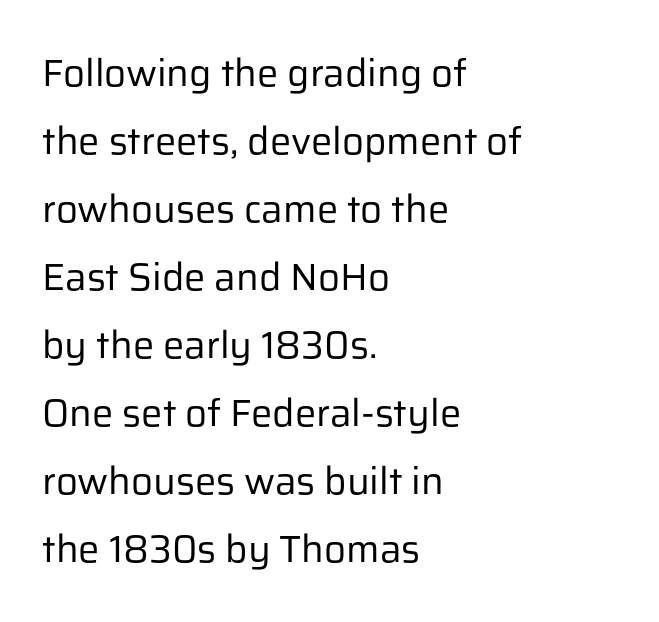
Q: Is the text bold? A: No.
Q: Is the text italic (slanted)? A: No, it is upright.
Q: Is the typeface a serif or a sans-serif typeface? A: Sans-serif.
Q: Is the text underlined? A: No.
Q: How is the paragraph aligned? A: Left-aligned.
Q: Is the spacing between letters normal or unusually wide? A: Normal.
Q: Width (condensed, normal, or wide)? A: Normal.
Q: Stroke contrast? A: Low.
Q: x-height? A: Medium.
Q: Monospaced? A: No.
